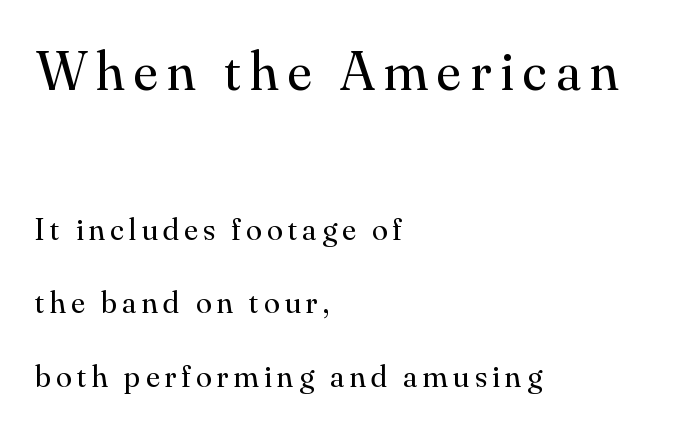
The image shows 56 px regular-weight serif type, upright; set left-aligned, loose line spacing (2.29x), not underlined; the first (top) block is 1.75x larger; medium stroke contrast and a small x-height.
